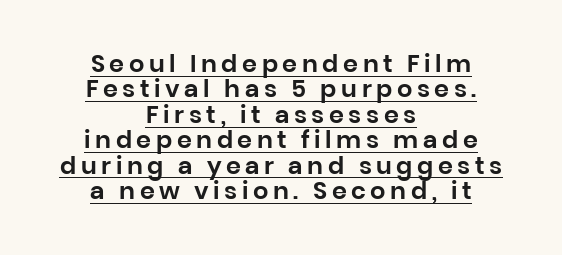
{"italic": "no", "underline": "yes", "align": "center", "line_spacing": "tight", "line_spacing_ratio": 1.06, "glyph_px": 24}
